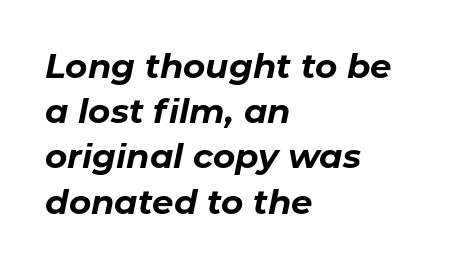
The image shows 34 px bold type, italic (leaning right); set left-aligned, normal line spacing (1.33x), normal letter spacing, not underlined; low stroke contrast and a medium x-height.
